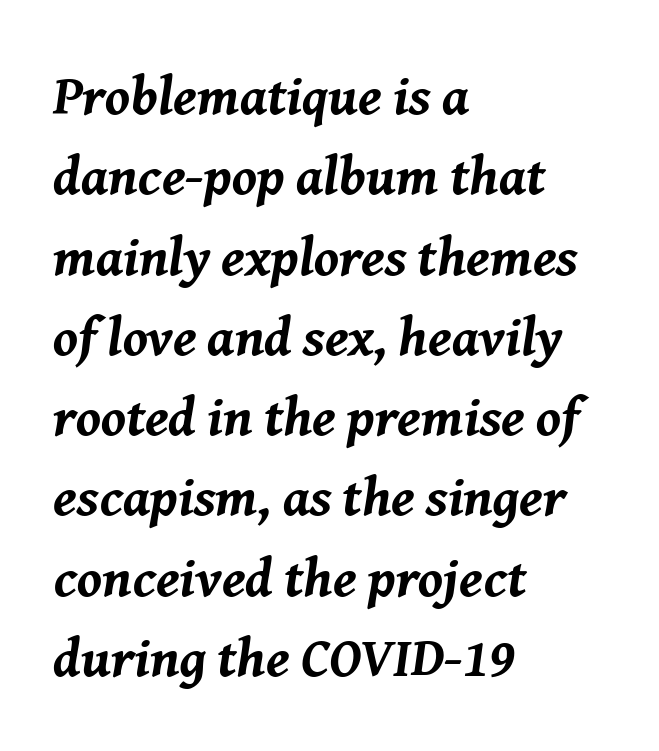
{"italic": "yes", "lean": "right", "slant_degrees": 8, "bold": "yes", "weight": "bold", "width": "normal", "stroke_contrast": "medium", "x_height": "medium", "monospaced": "no", "underline": "no", "align": "left", "line_spacing": "normal", "line_spacing_ratio": 1.46, "letter_spacing": "normal", "letter_spacing_em": 0.0, "glyph_px": 55}
